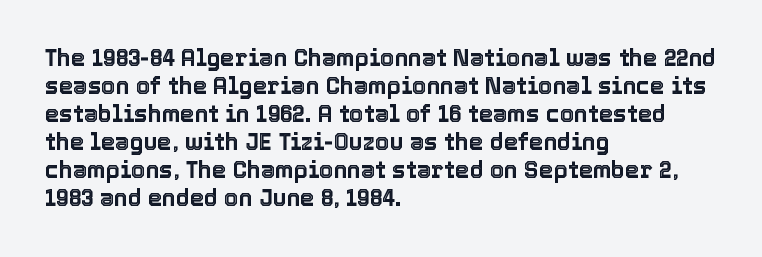
Q: Is the text italic (slanted)? A: No, it is upright.
Q: Is the text underlined? A: No.
Q: How is the paragraph aligned? A: Left-aligned.
Q: Is the spacing between letters normal or unusually wide? A: Normal.
